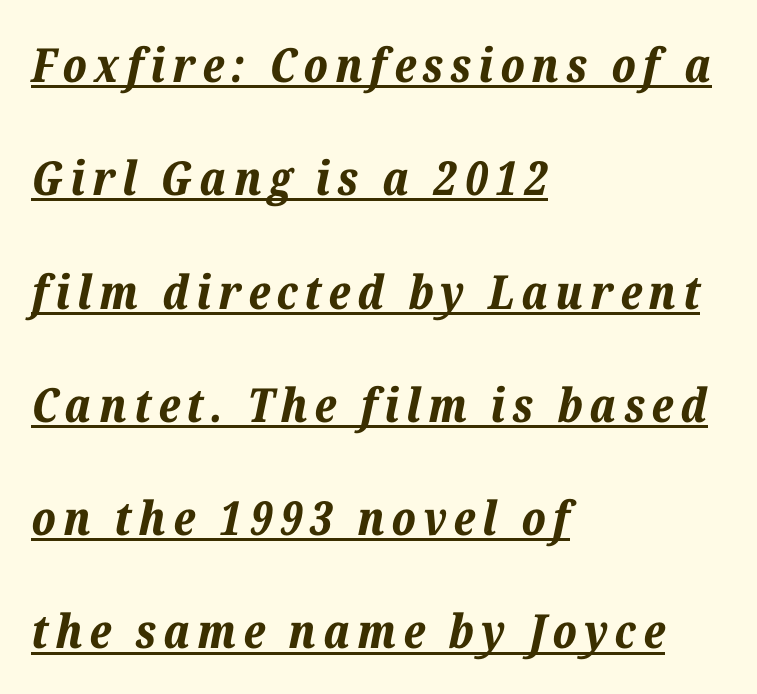
{"italic": "yes", "lean": "right", "slant_degrees": 12, "bold": "yes", "weight": "bold", "width": "normal", "stroke_contrast": "low", "x_height": "medium", "monospaced": "no", "underline": "yes", "align": "left", "line_spacing": "loose", "line_spacing_ratio": 2.41, "glyph_px": 47}
